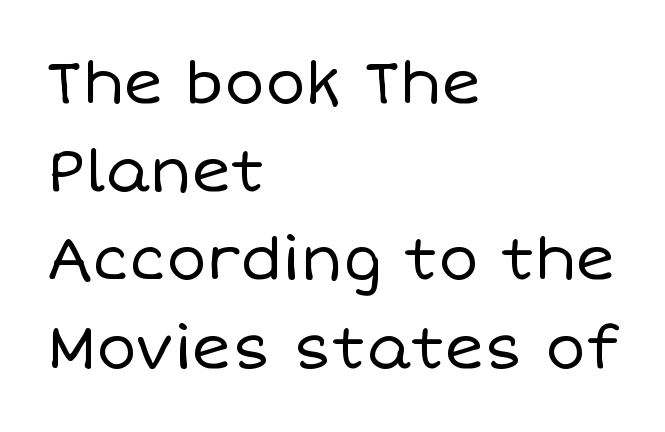
Q: Is the text bold? A: No.
Q: Is the text italic (slanted)? A: No, it is upright.
Q: Is the text underlined? A: No.
Q: How is the paragraph aligned? A: Left-aligned.
Q: Is the spacing between letters normal or unusually wide? A: Normal.
Q: Is the spacing between lines tight, normal or loose? A: Normal.
Q: Width (condensed, normal, or wide)? A: Normal.
Q: Stroke contrast? A: Low.
Q: x-height? A: Large.
Q: Monospaced? A: No.
